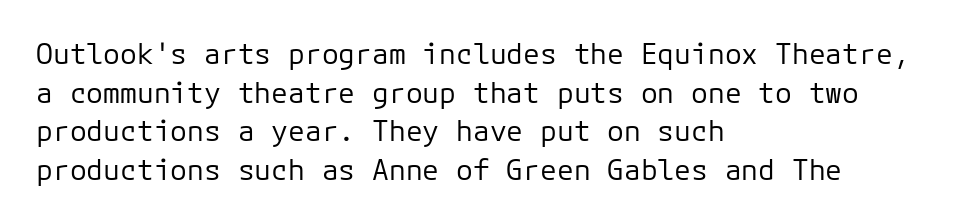
Q: Is the text bold? A: No.
Q: Is the text italic (slanted)? A: No, it is upright.
Q: Is the typeface a serif or a sans-serif typeface? A: Sans-serif.
Q: Is the text underlined? A: No.
Q: How is the paragraph aligned? A: Left-aligned.
Q: Is the spacing between letters normal or unusually wide? A: Normal.
Q: Is the spacing between lines tight, normal or loose? A: Normal.
Q: Width (condensed, normal, or wide)? A: Normal.
Q: Stroke contrast? A: Low.
Q: x-height? A: Medium.
Q: Monospaced? A: Yes.
